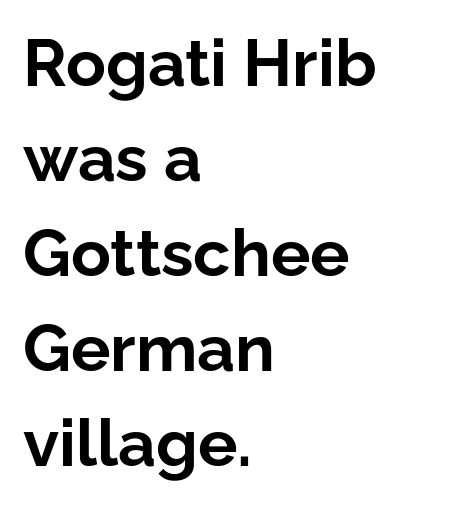
Q: Is the text bold? A: Yes.
Q: Is the text italic (slanted)? A: No, it is upright.
Q: Is the typeface a serif or a sans-serif typeface? A: Sans-serif.
Q: Is the text underlined? A: No.
Q: How is the paragraph aligned? A: Left-aligned.
Q: Is the spacing between letters normal or unusually wide? A: Normal.
Q: Is the spacing between lines tight, normal or loose? A: Normal.
Q: Width (condensed, normal, or wide)? A: Normal.
Q: Stroke contrast? A: Low.
Q: x-height? A: Medium.
Q: Monospaced? A: No.
